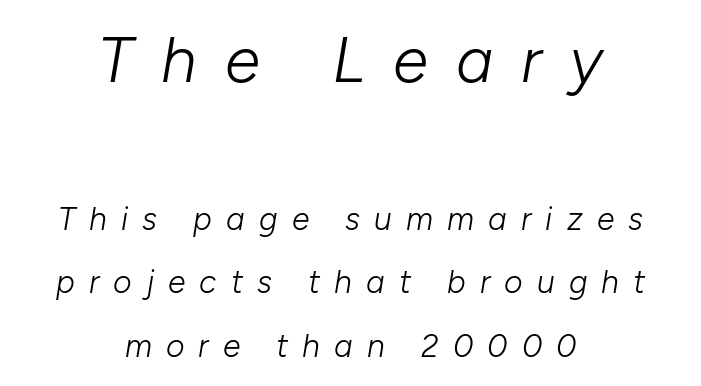
These two chunks differ in scale, with the top chunk taking the larger measure. The line-height multiplier appears high, well above default. Proportional: the letters do not fall into vertical columns. Quick note: underline off. Short note: letters widely spaced.
